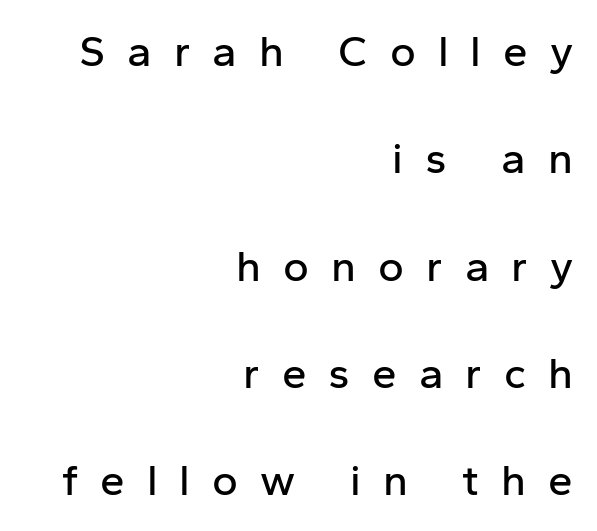
Q: Is the text italic (slanted)? A: No, it is upright.
Q: Is the typeface a serif or a sans-serif typeface? A: Sans-serif.
Q: Is the text underlined? A: No.
Q: How is the paragraph aligned? A: Right-aligned.
Q: Is the spacing between letters normal or unusually wide? A: Unusually wide.
Q: Is the spacing between lines tight, normal or loose? A: Loose.
Q: Width (condensed, normal, or wide)? A: Normal.
Q: Stroke contrast? A: Low.
Q: x-height? A: Medium.
Q: Monospaced? A: No.
